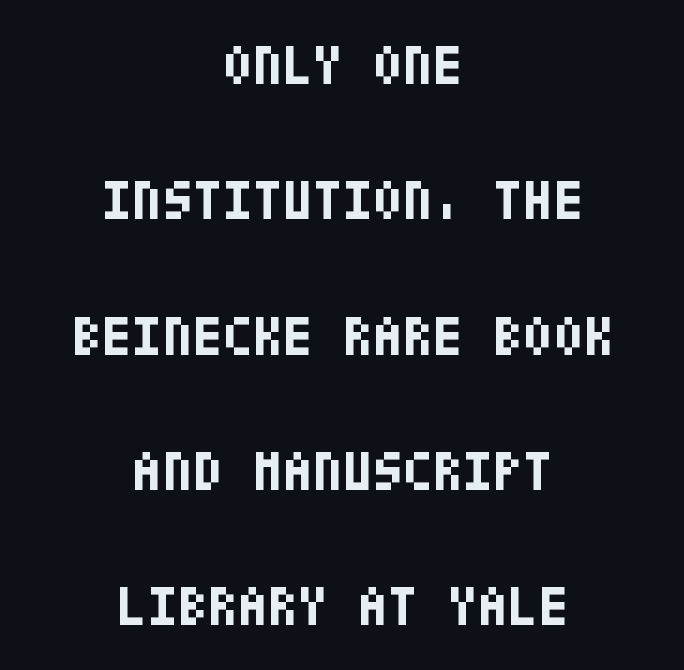
The axis of the letterforms is exactly vertical. The text was rendered using a sans face with plain stroke endings. Typographic density is high because the face is bold. A great deal of white space separates one row of letters from the next. Letter spacing: default. The typesetter chose a symmetrical, centered arrangement here.
